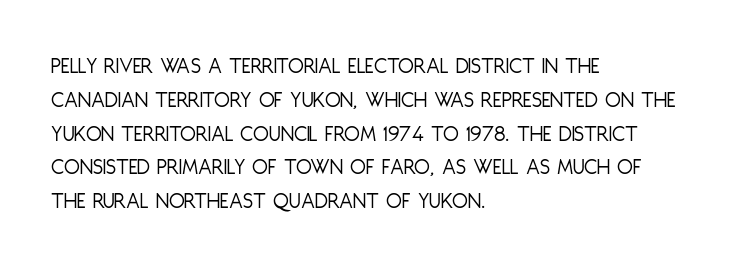
Just letters on the line, the space beneath them empty. Evenly set lines give the paragraph a standard silhouette. Heft: none added — not bold. Notice how the passage keeps a crisp vertical edge on the left only. No extra tracking has been applied to these lines. A roman cut, with each character standing at attention.
